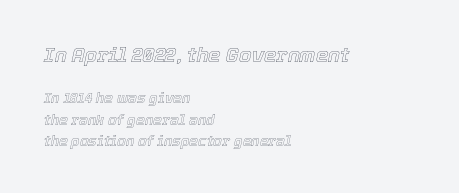
{"italic": "yes", "lean": "right", "slant_degrees": 12, "underline": "no", "align": "left", "line_spacing": "normal", "line_spacing_ratio": 1.52, "letter_spacing": "normal", "letter_spacing_em": 0.0, "larger_block": "first", "size_ratio": 1.43, "glyph_px": 20}
